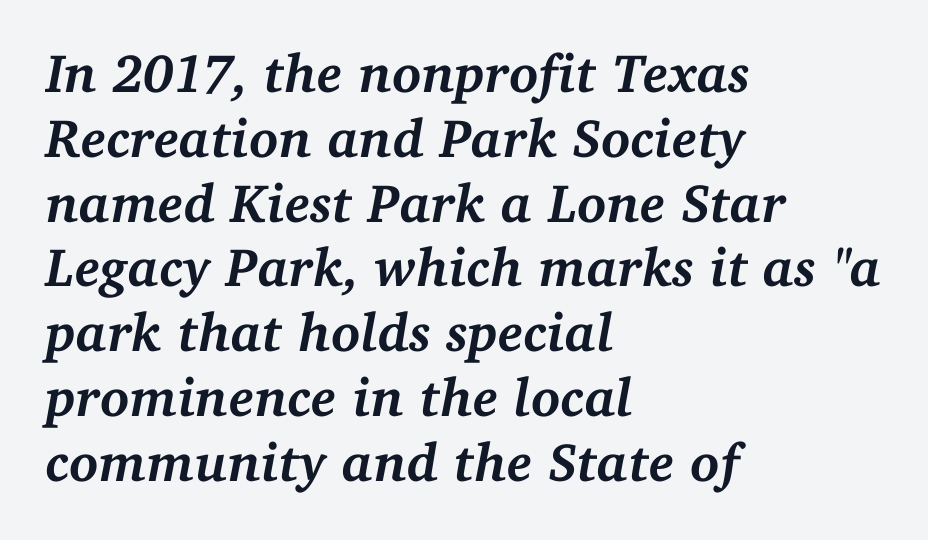
{"serif": "yes", "italic": "yes", "lean": "right", "slant_degrees": 11, "bold": "yes", "weight": "semibold", "width": "normal", "stroke_contrast": "medium", "x_height": "medium", "monospaced": "no", "underline": "no", "align": "left", "line_spacing_ratio": 1.2, "letter_spacing": "normal", "letter_spacing_em": 0.0, "glyph_px": 54}
